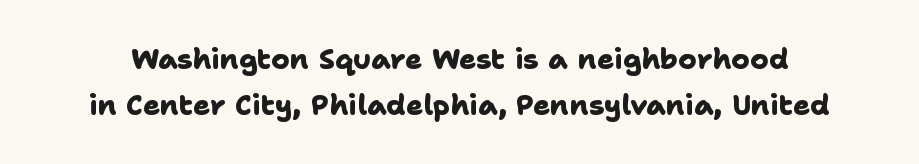
The type family on display is of the sans-serif kind. Typesetter's note: full bold, strokes at maximum text heaviness. Each new line begins a customary step beneath the previous one. The strip under each line holds only bare page. What stands out about the letter spacing? Nothing — it is the standard amount.
